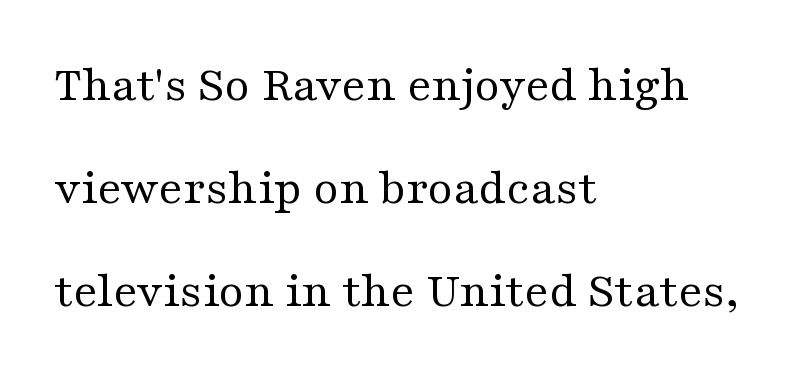
Q: Is the text bold? A: No.
Q: Is the text italic (slanted)? A: No, it is upright.
Q: Is the typeface a serif or a sans-serif typeface? A: Serif.
Q: Is the text underlined? A: No.
Q: How is the paragraph aligned? A: Left-aligned.
Q: Is the spacing between letters normal or unusually wide? A: Normal.
Q: Is the spacing between lines tight, normal or loose? A: Loose.
Q: Width (condensed, normal, or wide)? A: Wide.
Q: Stroke contrast? A: Medium.
Q: x-height? A: Medium.
Q: Monospaced? A: No.
